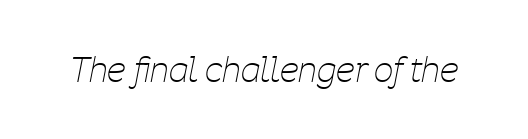
The passage shown is typed in a proportional face where columns would drift. The passage shown is not bold in any degree. Italic: yes, the glyphs are oblique. No extra tracking has been applied to these lines. The words here are not underlined.
